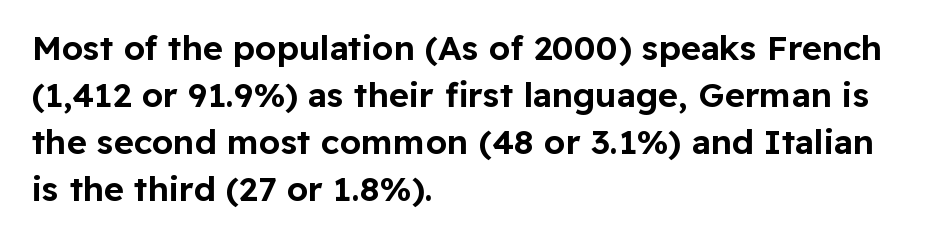
Q: Is the text italic (slanted)? A: No, it is upright.
Q: Is the typeface a serif or a sans-serif typeface? A: Sans-serif.
Q: Is the text underlined? A: No.
Q: How is the paragraph aligned? A: Left-aligned.
Q: Is the spacing between letters normal or unusually wide? A: Normal.
Q: Is the spacing between lines tight, normal or loose? A: Normal.
Q: Width (condensed, normal, or wide)? A: Normal.
Q: Stroke contrast? A: Low.
Q: x-height? A: Medium.
Q: Monospaced? A: No.
